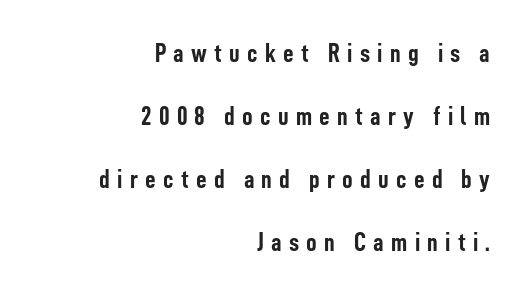
Q: Is the text bold? A: Yes.
Q: Is the text italic (slanted)? A: No, it is upright.
Q: Is the text underlined? A: No.
Q: How is the paragraph aligned? A: Right-aligned.
Q: Is the spacing between letters normal or unusually wide? A: Unusually wide.
Q: Is the spacing between lines tight, normal or loose? A: Loose.
